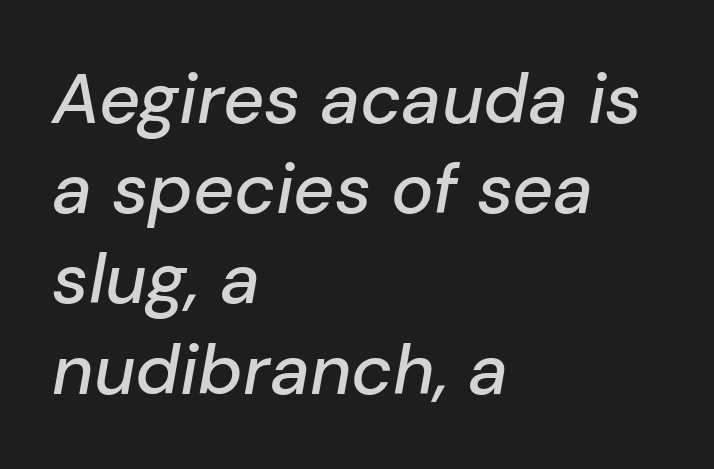
Q: Is the text italic (slanted)? A: Yes, it leans right by about 10 degrees.
Q: Is the text underlined? A: No.
Q: How is the paragraph aligned? A: Left-aligned.
Q: Is the spacing between letters normal or unusually wide? A: Normal.
Q: Is the spacing between lines tight, normal or loose? A: Normal.
Q: Width (condensed, normal, or wide)? A: Normal.
Q: Stroke contrast? A: Low.
Q: x-height? A: Medium.
Q: Monospaced? A: No.
